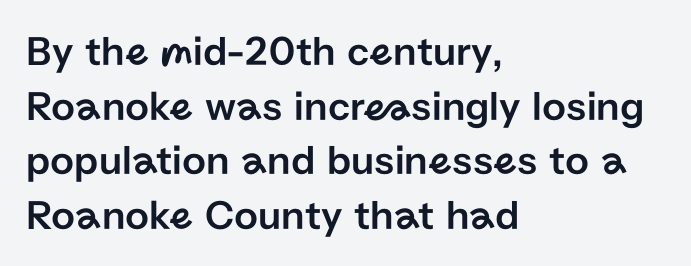
The image shows 42 px sans-serif type, upright; set left-aligned, normal line spacing (1.3x), normal letter spacing, not underlined; low stroke contrast and a medium x-height.
